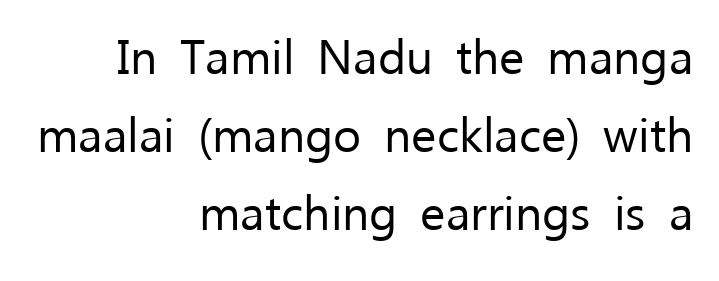
The image shows 48 px regular-weight sans-serif type, upright; set right-aligned, normal line spacing (1.63x), normal letter spacing, not underlined; low stroke contrast and a medium x-height.
